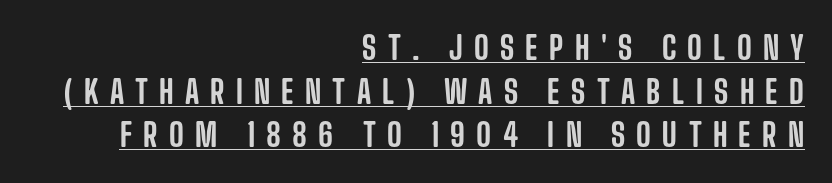
{"serif": "no", "italic": "no", "width": "condensed", "stroke_contrast": "low", "x_height": "large", "monospaced": "no", "underline": "yes", "align": "right", "line_spacing": "normal", "line_spacing_ratio": 1.36, "letter_spacing": "wide", "letter_spacing_em": 0.35, "glyph_px": 32}
